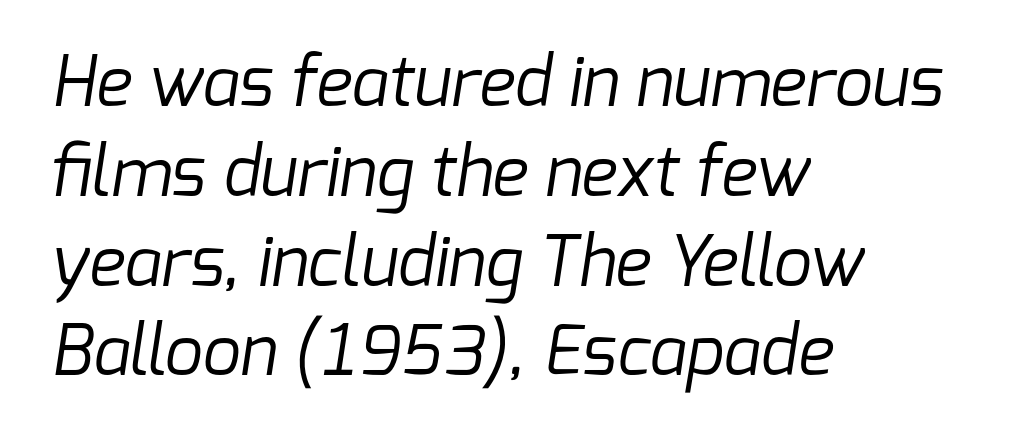
Q: Is the text bold? A: No.
Q: Is the typeface a serif or a sans-serif typeface? A: Sans-serif.
Q: Is the text underlined? A: No.
Q: How is the paragraph aligned? A: Left-aligned.
Q: Is the spacing between letters normal or unusually wide? A: Normal.
Q: Is the spacing between lines tight, normal or loose? A: Normal.
Q: Width (condensed, normal, or wide)? A: Normal.
Q: Stroke contrast? A: Low.
Q: x-height? A: Medium.
Q: Monospaced? A: No.
